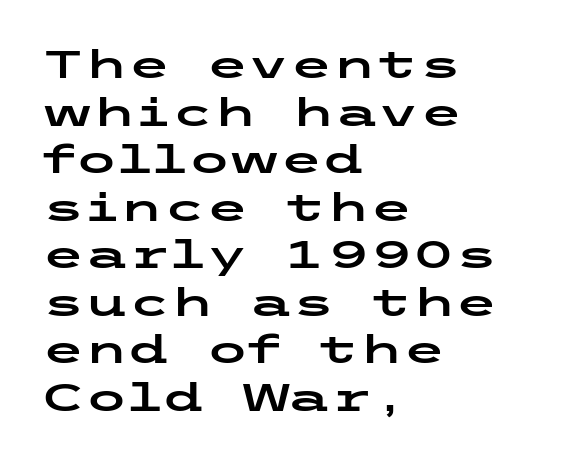
{"serif": "no", "italic": "no", "width": "wide", "stroke_contrast": "low", "x_height": "medium", "underline": "no", "align": "left", "line_spacing_ratio": 1.22, "letter_spacing": "normal", "letter_spacing_em": 0.0, "glyph_px": 39}
